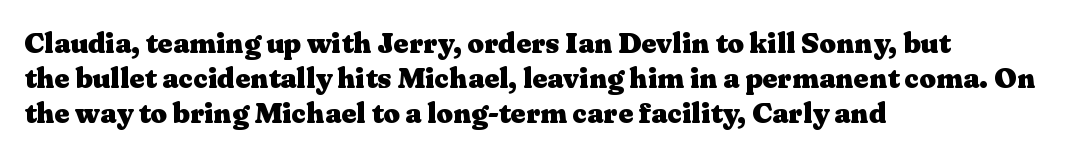
{"serif": "yes", "italic": "no", "bold": "yes", "weight": "heavy", "width": "wide", "stroke_contrast": "medium", "x_height": "medium", "monospaced": "no", "underline": "no", "align": "left", "line_spacing_ratio": 1.21, "letter_spacing": "normal", "letter_spacing_em": 0.0, "glyph_px": 29}
